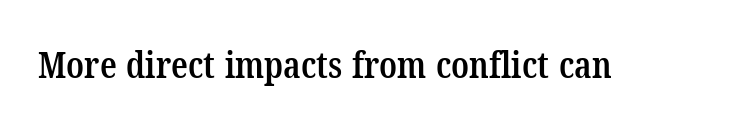
The image shows 37 px semibold, condensed serif type; set normal letter spacing, not underlined; low stroke contrast and a medium x-height.
